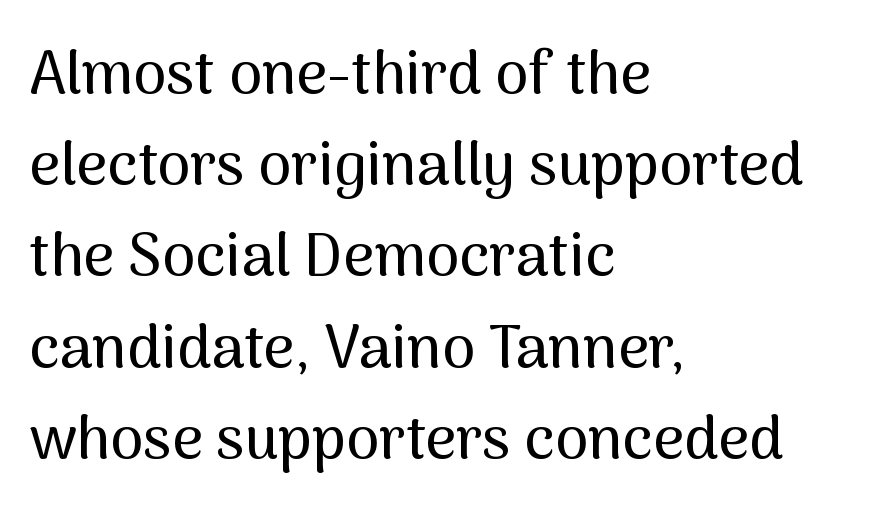
Q: Is the text italic (slanted)? A: No, it is upright.
Q: Is the typeface a serif or a sans-serif typeface? A: Sans-serif.
Q: Is the text underlined? A: No.
Q: How is the paragraph aligned? A: Left-aligned.
Q: Is the spacing between letters normal or unusually wide? A: Normal.
Q: Is the spacing between lines tight, normal or loose? A: Normal.
Q: Width (condensed, normal, or wide)? A: Normal.
Q: Stroke contrast? A: Medium.
Q: x-height? A: Medium.
Q: Monospaced? A: No.
